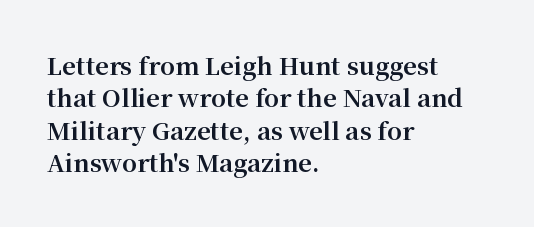
The image shows 24 px bold type, upright; set left-aligned, normal line spacing (1.35x), normal letter spacing, not underlined.
